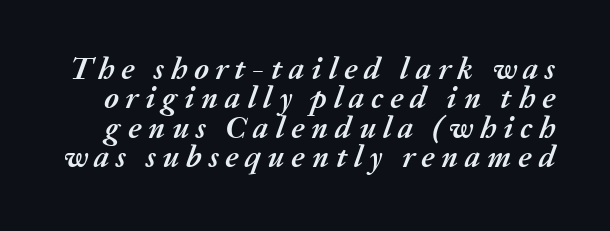
Q: Is the text bold? A: Yes.
Q: Is the text italic (slanted)? A: Yes, it leans right by about 20 degrees.
Q: Is the text underlined? A: No.
Q: Is the spacing between letters normal or unusually wide? A: Unusually wide.
Q: Is the spacing between lines tight, normal or loose? A: Tight.
Q: Width (condensed, normal, or wide)? A: Normal.
Q: Stroke contrast? A: Medium.
Q: x-height? A: Medium.
Q: Monospaced? A: No.
